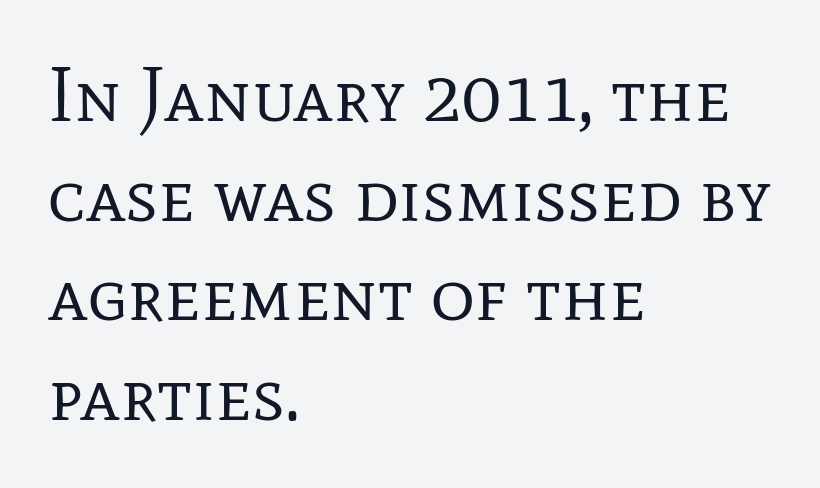
The image shows 76 px regular-weight serif type, upright; set left-aligned, normal line spacing (1.31x), normal letter spacing, not underlined; low stroke contrast and a medium x-height.
